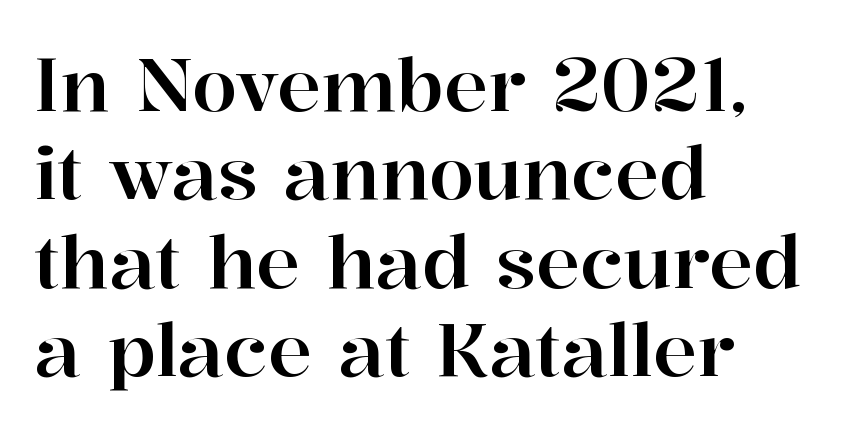
Q: Is the text italic (slanted)? A: No, it is upright.
Q: Is the typeface a serif or a sans-serif typeface? A: Serif.
Q: Is the text underlined? A: No.
Q: How is the paragraph aligned? A: Left-aligned.
Q: Is the spacing between letters normal or unusually wide? A: Normal.
Q: Width (condensed, normal, or wide)? A: Normal.
Q: Stroke contrast? A: High.
Q: x-height? A: Medium.
Q: Monospaced? A: No.
